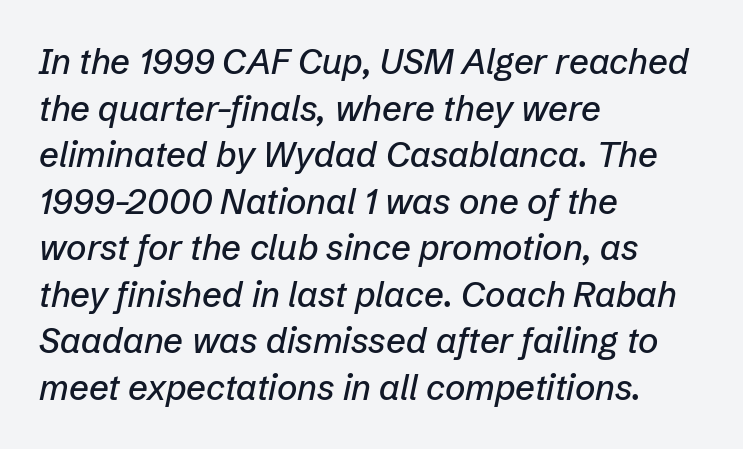
Q: Is the text italic (slanted)? A: Yes, it leans right by about 12 degrees.
Q: Is the text underlined? A: No.
Q: How is the paragraph aligned? A: Left-aligned.
Q: Is the spacing between letters normal or unusually wide? A: Normal.
Q: Is the spacing between lines tight, normal or loose? A: Normal.
Q: Width (condensed, normal, or wide)? A: Normal.
Q: Stroke contrast? A: Low.
Q: x-height? A: Medium.
Q: Monospaced? A: No.
